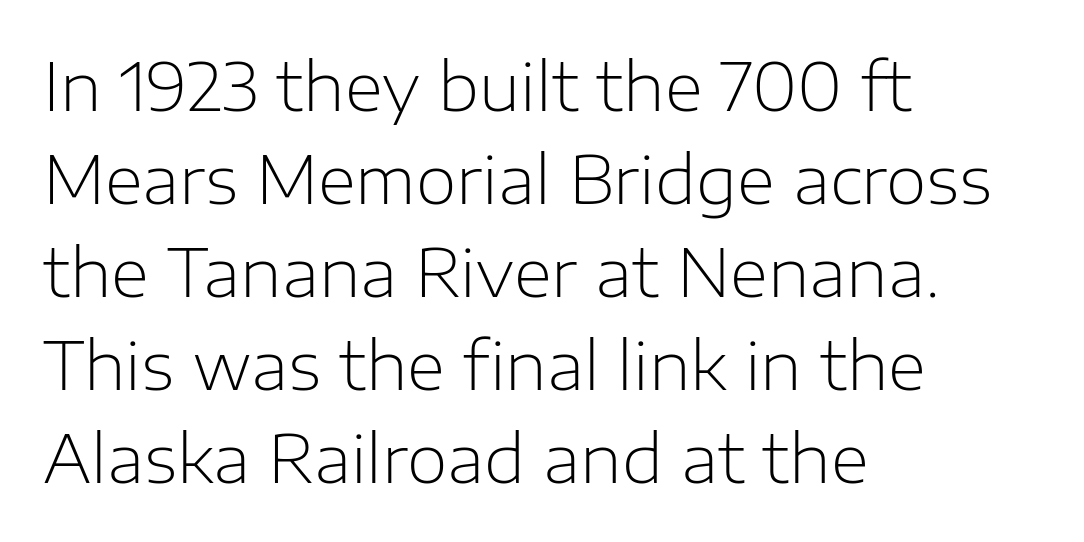
The rendering uses natural spacing where letterforms have individual widths. This rendering uses left alignment, leaving the right contour irregular. Nobody drew a line under any word here. If you measured baseline to baseline, you'd find a middling distance. Do the letters lean? They stand straight. Each stroke keeps to a modest, everyday thickness or less.
